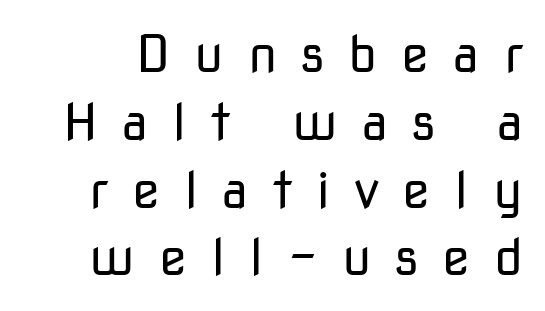
Q: Is the text bold? A: No.
Q: Is the text italic (slanted)? A: No, it is upright.
Q: Is the typeface a serif or a sans-serif typeface? A: Sans-serif.
Q: Is the text underlined? A: No.
Q: Is the spacing between letters normal or unusually wide? A: Unusually wide.
Q: Is the spacing between lines tight, normal or loose? A: Normal.
Q: Width (condensed, normal, or wide)? A: Normal.
Q: Stroke contrast? A: Low.
Q: x-height? A: Medium.
Q: Monospaced? A: No.
